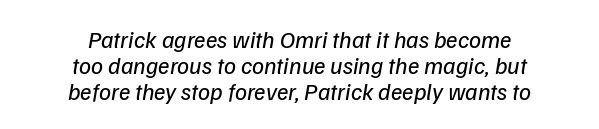
Q: Is the text bold? A: No.
Q: Is the text underlined? A: No.
Q: How is the paragraph aligned? A: Centered.
Q: Is the spacing between letters normal or unusually wide? A: Normal.
Q: Is the spacing between lines tight, normal or loose? A: Tight.
